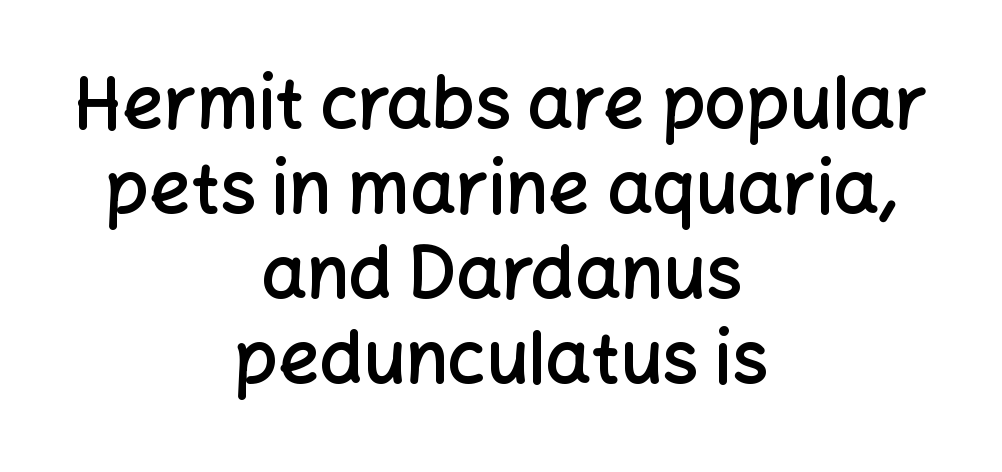
{"serif": "no", "italic": "no", "bold": "semi", "weight": "semibold", "width": "normal", "stroke_contrast": "low", "x_height": "medium", "monospaced": "no", "underline": "no", "align": "center", "line_spacing_ratio": 1.18, "letter_spacing": "normal", "letter_spacing_em": 0.0, "glyph_px": 72}
